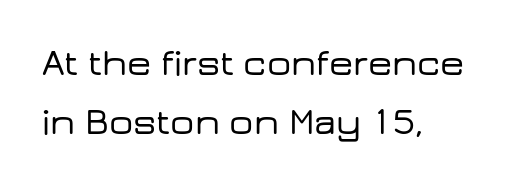
The image shows 38 px wide sans-serif type, upright; set normal line spacing (1.56x), normal letter spacing, not underlined; low stroke contrast and a medium x-height.
